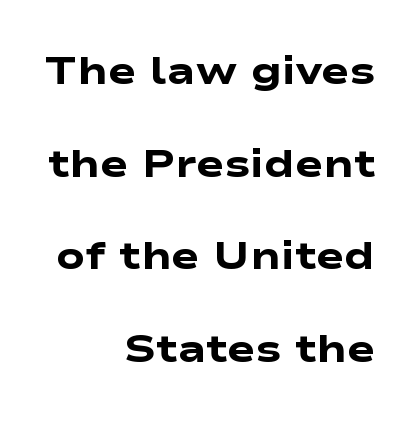
This rendering uses right alignment, leaving the left contour irregular. Bare-footed words on every line. Its strokes are broad and dark, the hallmark of bold type. Vertical spacing — loose. A typesetter would call this proportional, since set widths differ per character.
